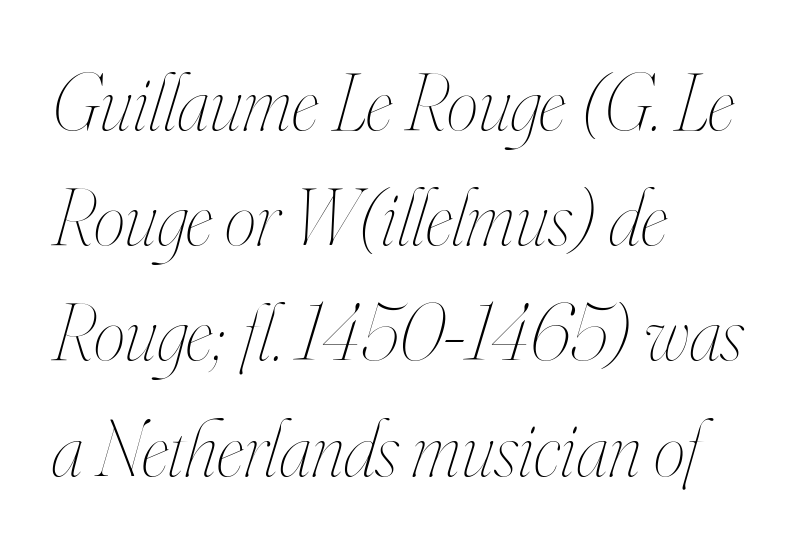
Type without underlining. Would a proofreader flag this as italicized? Yes. Proportional: the letters do not fall into vertical columns. Leftover space on each line is placed entirely after the last word.
